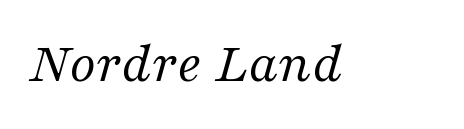
You could call the tracking neutral — neither tight nor loose. Here the designer chose a conventional face with non-uniform glyph widths. The rendering shows small feet on the letterforms — a serif design. No extra ink here — the face is not bold. Yep, that's italic — everything's leaning. The strip under each line holds only bare page.
